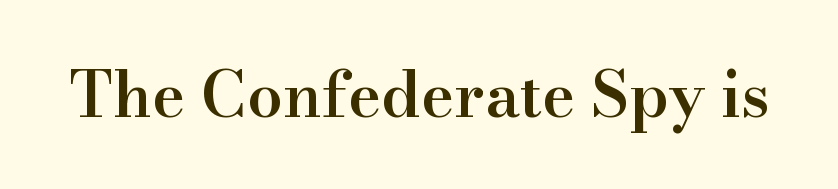
{"serif": "yes", "italic": "no", "bold": "semi", "weight": "semibold", "width": "normal", "stroke_contrast": "high", "x_height": "small", "monospaced": "no", "underline": "no", "letter_spacing": "normal", "letter_spacing_em": 0.0, "glyph_px": 63}
